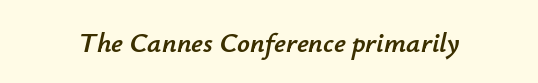
Looks like regular typesetting: each glyph gets only the width it needs. Beneath every word, the page is bare. Between one letter and the next there's only the usual sliver of space. The typography opts for an oblique posture over an upright one.
